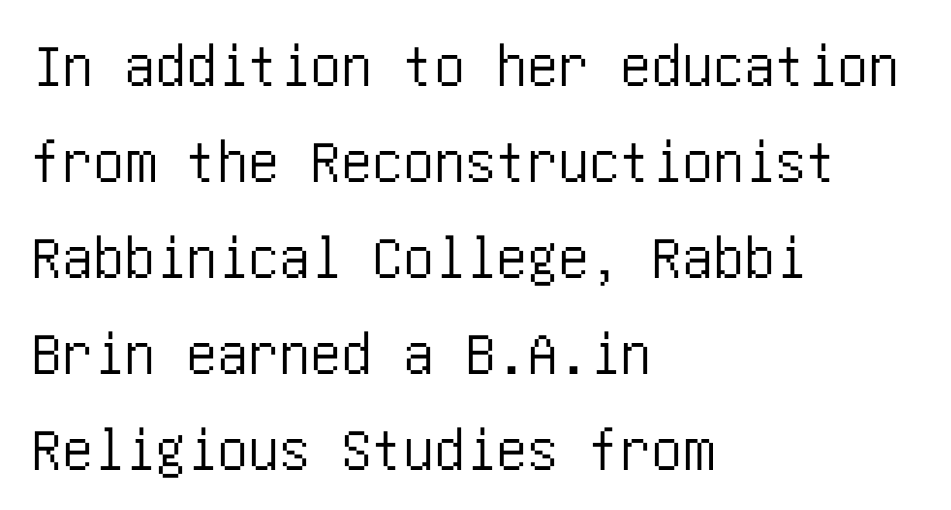
Q: Is the text italic (slanted)? A: No, it is upright.
Q: Is the typeface a serif or a sans-serif typeface? A: Sans-serif.
Q: Is the text underlined? A: No.
Q: How is the paragraph aligned? A: Left-aligned.
Q: Is the spacing between letters normal or unusually wide? A: Normal.
Q: Is the spacing between lines tight, normal or loose? A: Normal.
Q: Width (condensed, normal, or wide)? A: Condensed.
Q: Stroke contrast? A: Low.
Q: x-height? A: Large.
